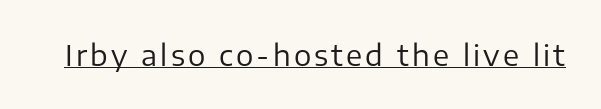
The image shows 29 px regular-weight sans-serif type, upright; set underlined; low stroke contrast and a medium x-height.
